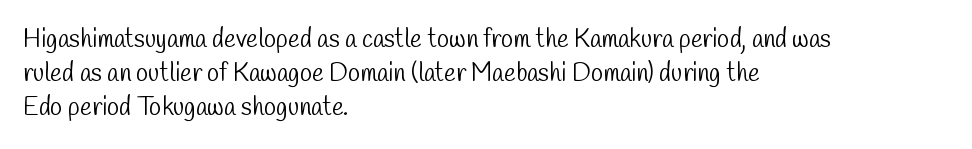
Stem width sits at or under what a default text font uses. In terms of leading, this rendering sits right in the middle. Descenders hang freely into open space. Does the copy run flush right? No — it runs flush left. Default kerning and tracking; the words read as compact shapes.
